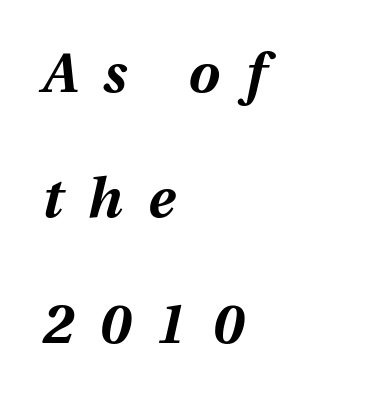
The image shows 56 px bold type, italic (leaning right); set left-aligned, loose line spacing (2.24x), unusually wide letter spacing (+0.45 em), not underlined; medium stroke contrast and a medium x-height.
